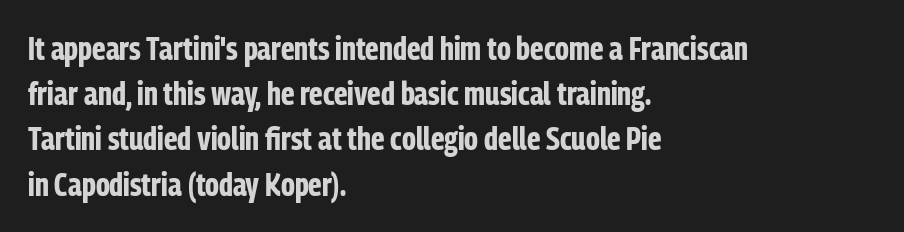
The image shows 33 px bold, condensed sans-serif type, upright; set left-aligned, normal line spacing (1.37x), normal letter spacing, not underlined; low stroke contrast and a medium x-height.
